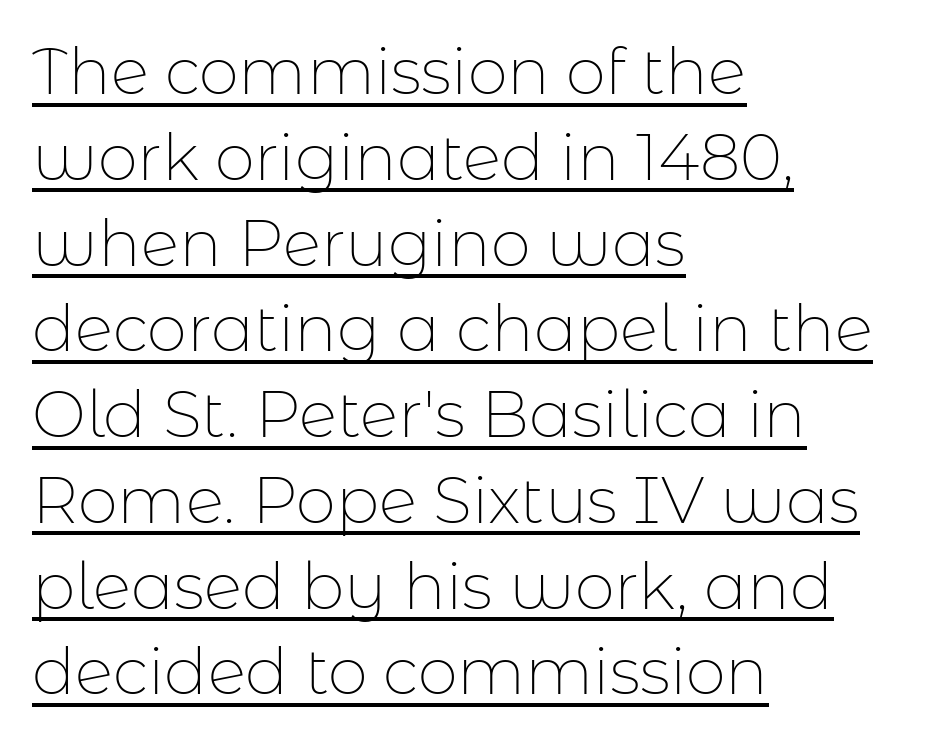
Q: Is the text bold? A: No.
Q: Is the text italic (slanted)? A: No, it is upright.
Q: Is the typeface a serif or a sans-serif typeface? A: Sans-serif.
Q: Is the text underlined? A: Yes.
Q: How is the paragraph aligned? A: Left-aligned.
Q: Is the spacing between letters normal or unusually wide? A: Normal.
Q: Is the spacing between lines tight, normal or loose? A: Normal.
Q: Width (condensed, normal, or wide)? A: Normal.
Q: Stroke contrast? A: Low.
Q: x-height? A: Medium.
Q: Monospaced? A: No.
